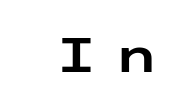
Q: Is the text italic (slanted)? A: No, it is upright.
Q: Is the typeface a serif or a sans-serif typeface? A: Sans-serif.
Q: Is the text underlined? A: No.
Q: Is the spacing between letters normal or unusually wide? A: Unusually wide.
Q: Width (condensed, normal, or wide)? A: Wide.
Q: Stroke contrast? A: Low.
Q: x-height? A: Medium.
